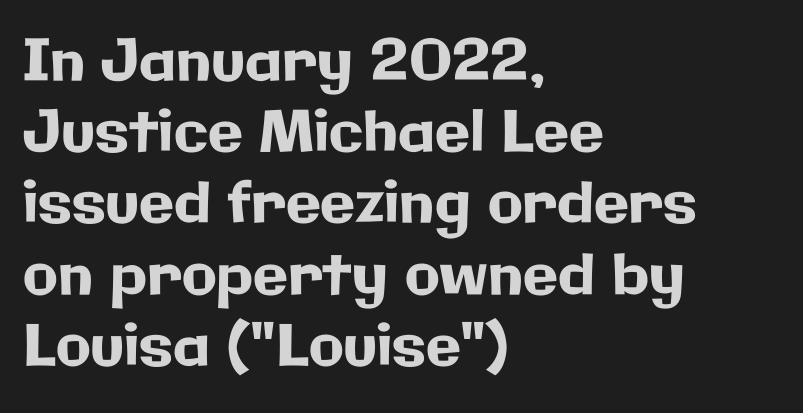
These lines are rendered in a variable-pitch font. What kind of face is this? One without serifs — a sans. Between one letter and the next there's only the usual sliver of space. The space between consecutive lines is moderate. The text block is weighted toward the left margin, trailing off unevenly rightward.
